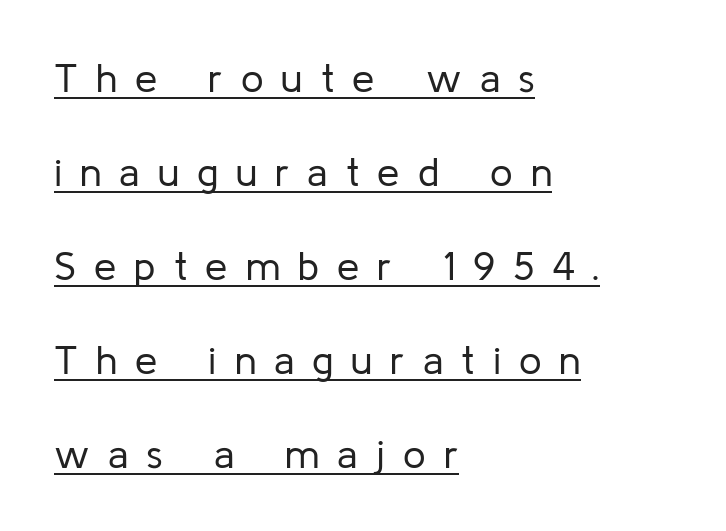
Q: Is the text bold? A: No.
Q: Is the text italic (slanted)? A: No, it is upright.
Q: Is the typeface a serif or a sans-serif typeface? A: Sans-serif.
Q: Is the text underlined? A: Yes.
Q: How is the paragraph aligned? A: Left-aligned.
Q: Is the spacing between letters normal or unusually wide? A: Unusually wide.
Q: Is the spacing between lines tight, normal or loose? A: Loose.
Q: Width (condensed, normal, or wide)? A: Normal.
Q: Stroke contrast? A: Low.
Q: x-height? A: Medium.
Q: Monospaced? A: No.
